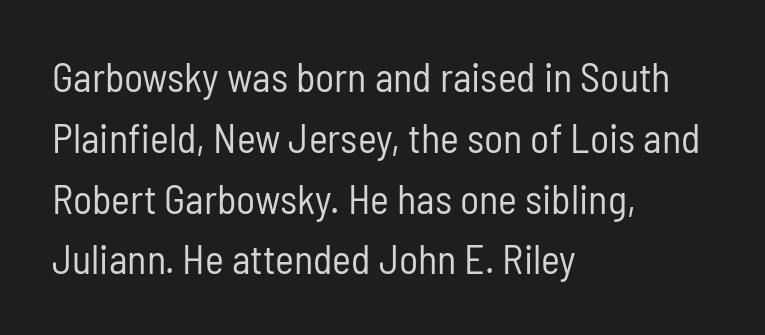
The image shows 40 px regular-weight, condensed sans-serif type, upright; set left-aligned, normal line spacing (1.52x), normal letter spacing, not underlined; low stroke contrast and a medium x-height.
